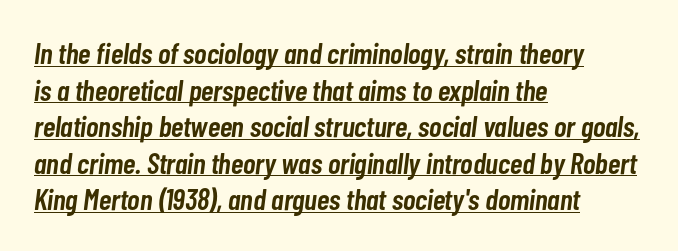
{"italic": "yes", "lean": "right", "slant_degrees": 7, "bold": "semi", "weight": "semibold", "width": "condensed", "stroke_contrast": "low", "x_height": "medium", "monospaced": "no", "underline": "yes", "align": "left", "line_spacing_ratio": 1.22, "letter_spacing": "normal", "letter_spacing_em": 0.0, "glyph_px": 30}
